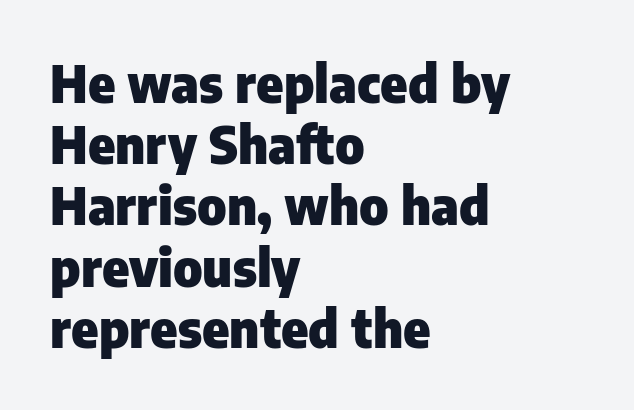
The image shows 51 px heavy sans-serif type, upright; set left-aligned, line spacing 1.2x, normal letter spacing, not underlined; low stroke contrast and a medium x-height.
